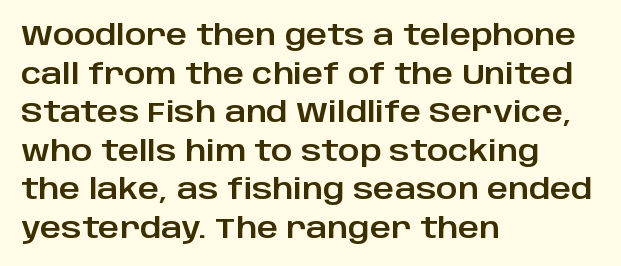
The image shows 29 px sans-serif type, upright; set left-aligned, normal line spacing (1.33x), normal letter spacing, not underlined; low stroke contrast and a large x-height.
